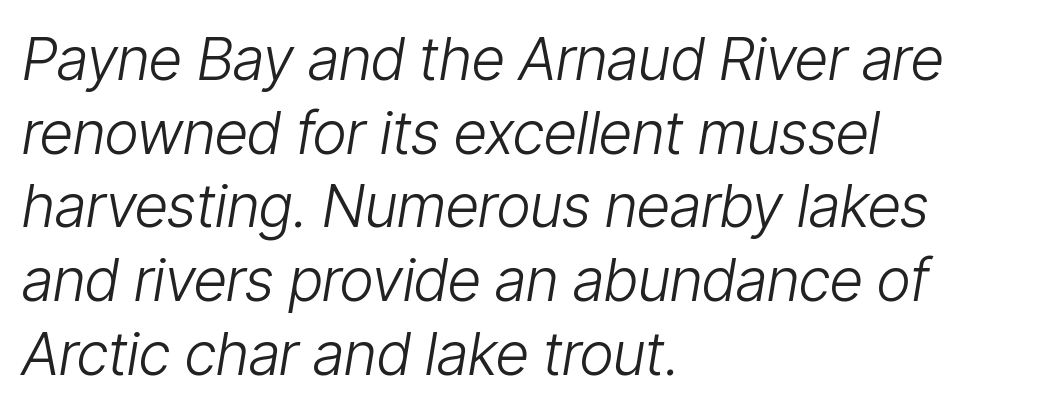
{"italic": "yes", "lean": "right", "slant_degrees": 9, "bold": "no", "weight": "light", "width": "condensed", "stroke_contrast": "low", "x_height": "medium", "monospaced": "no", "underline": "no", "align": "left", "line_spacing": "normal", "line_spacing_ratio": 1.25, "letter_spacing": "normal", "letter_spacing_em": 0.0, "glyph_px": 59}
